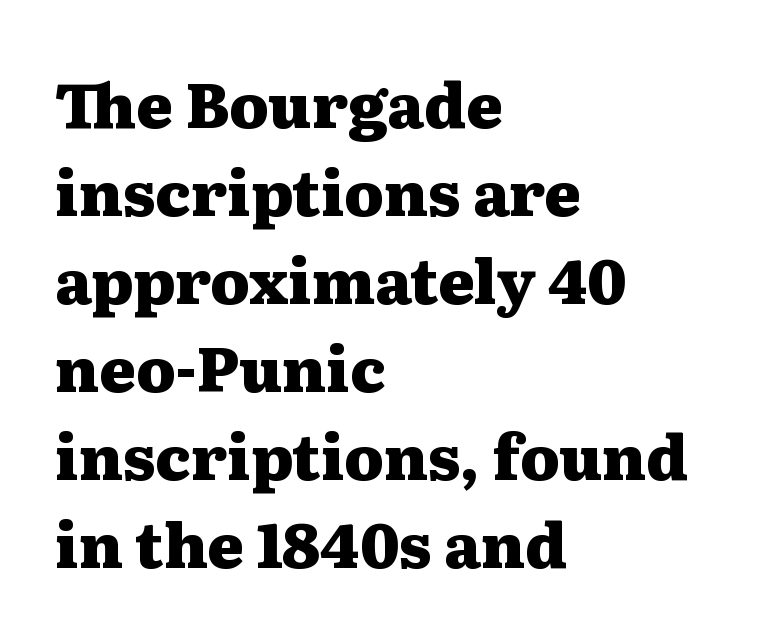
The image shows 62 px heavy, wide serif type, upright; set left-aligned, normal line spacing (1.42x), normal letter spacing, not underlined; medium stroke contrast and a medium x-height.
